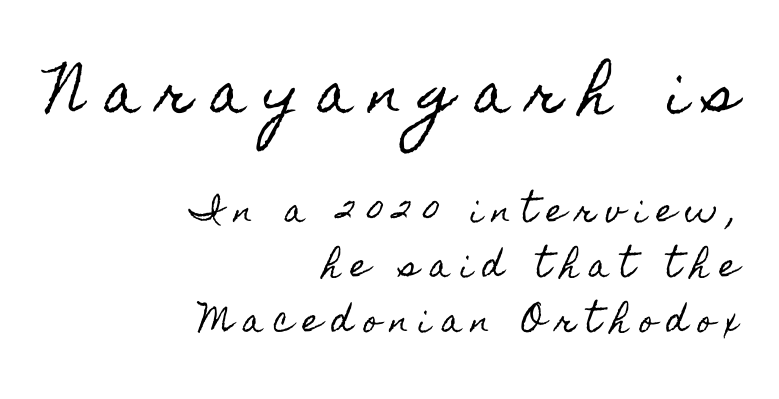
{"width": "condensed", "x_height": "small", "monospaced": "no", "underline": "no", "align": "right", "line_spacing_ratio": 1.77, "letter_spacing": "wide", "letter_spacing_em": 0.34, "larger_block": "first", "size_ratio": 1.74, "glyph_px": 54}
